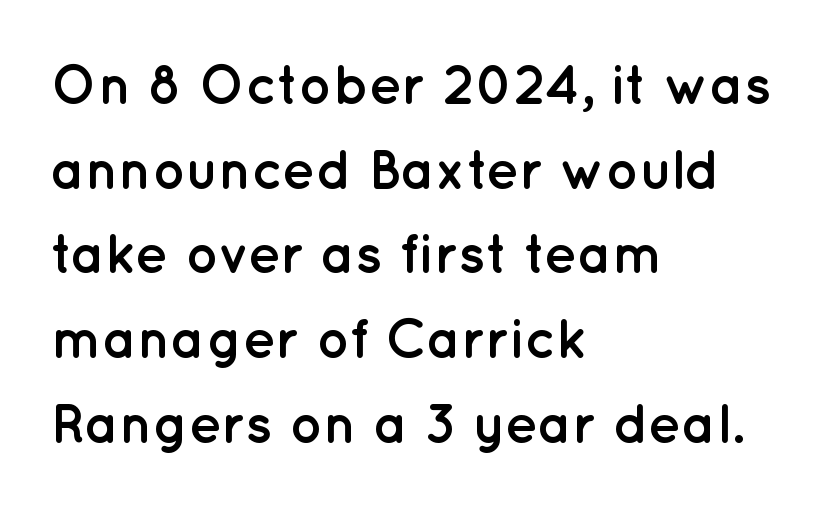
{"serif": "no", "italic": "no", "bold": "yes", "weight": "semibold", "width": "normal", "stroke_contrast": "low", "x_height": "medium", "monospaced": "no", "underline": "no", "align": "left", "line_spacing": "normal", "line_spacing_ratio": 1.54, "letter_spacing": "normal", "letter_spacing_em": 0.0, "glyph_px": 55}
